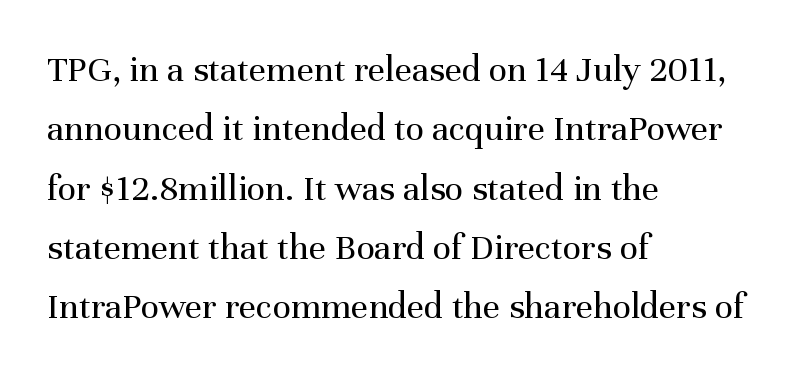
The image shows 38 px regular-weight serif type, upright; set left-aligned, normal line spacing (1.56x), normal letter spacing, not underlined; medium stroke contrast and a medium x-height.
